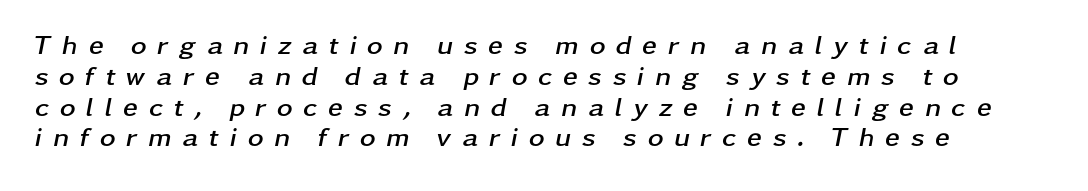
These lines have a slow, spaced-out rhythm from letter to letter. You'd pick this weight for a headline — it's a proper bold. It's the slanting kind of type. Beneath every word, the page is bare.
